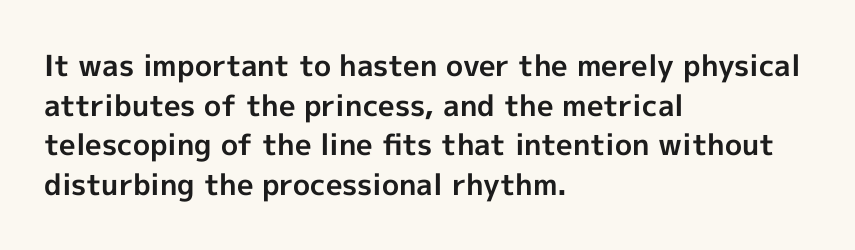
Q: Is the text bold? A: Yes.
Q: Is the text italic (slanted)? A: No, it is upright.
Q: Is the typeface a serif or a sans-serif typeface? A: Sans-serif.
Q: Is the text underlined? A: No.
Q: How is the paragraph aligned? A: Left-aligned.
Q: Is the spacing between letters normal or unusually wide? A: Normal.
Q: Is the spacing between lines tight, normal or loose? A: Normal.
Q: Width (condensed, normal, or wide)? A: Normal.
Q: x-height? A: Medium.
Q: Monospaced? A: No.
